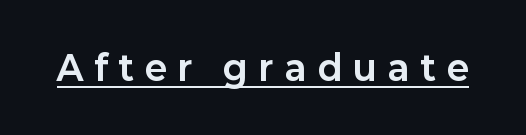
The image shows 34 px bold sans-serif type, upright; set unusually wide letter spacing (+0.34 em), underlined; low stroke contrast and a medium x-height.
